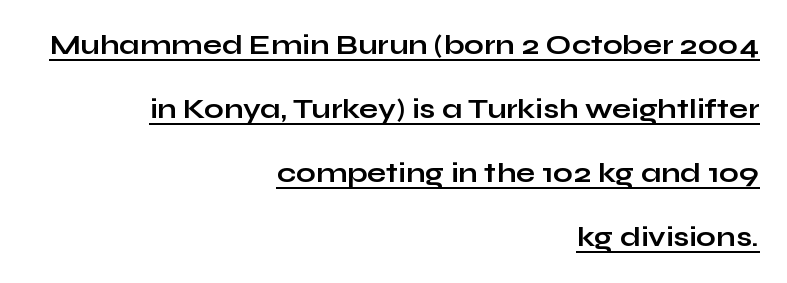
Quick note: underline on. Every row of glyphs terminates at an identical x-position on the right. The letters advance in unequal steps, a hallmark of proportional type. Check where the strokes stop: nothing finishes them off — pure sans. Vertical strokes here are truly vertical.
